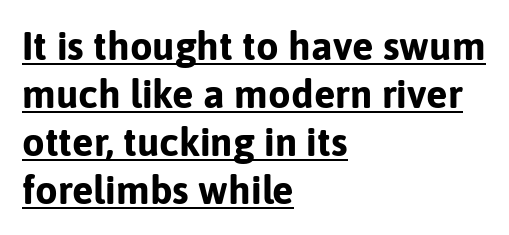
The image shows 40 px bold sans-serif type, upright; set left-aligned, line spacing 1.2x, normal letter spacing, underlined; low stroke contrast and a medium x-height.
